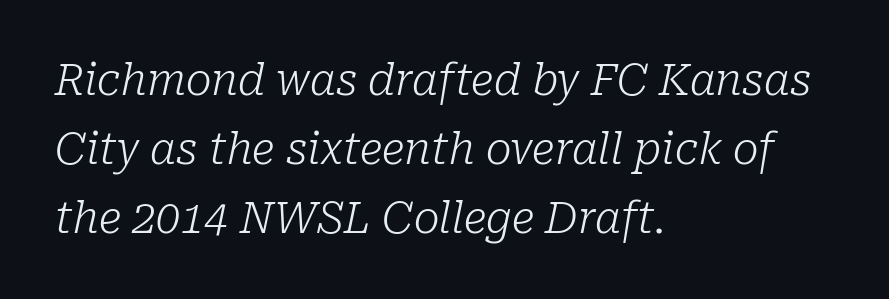
In terms of leading, this rendering sits right in the middle. The rendering uses natural spacing where letterforms have individual widths. Look at the tracking — it's just the regular setting, nothing added. Clear beneath every line of the passage.
